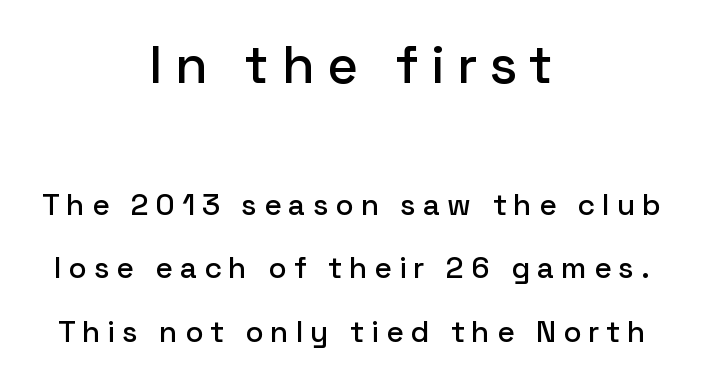
Q: Is the text italic (slanted)? A: No, it is upright.
Q: Is the typeface a serif or a sans-serif typeface? A: Sans-serif.
Q: Is the text underlined? A: No.
Q: How is the paragraph aligned? A: Centered.
Q: Is the spacing between letters normal or unusually wide? A: Unusually wide.
Q: Is the spacing between lines tight, normal or loose? A: Loose.
Q: Which block of text is set in a larger size, the first (top) or the second (bottom)? A: The first (top) one.
Q: Width (condensed, normal, or wide)? A: Normal.
Q: Stroke contrast? A: Low.
Q: x-height? A: Medium.
Q: Monospaced? A: No.
